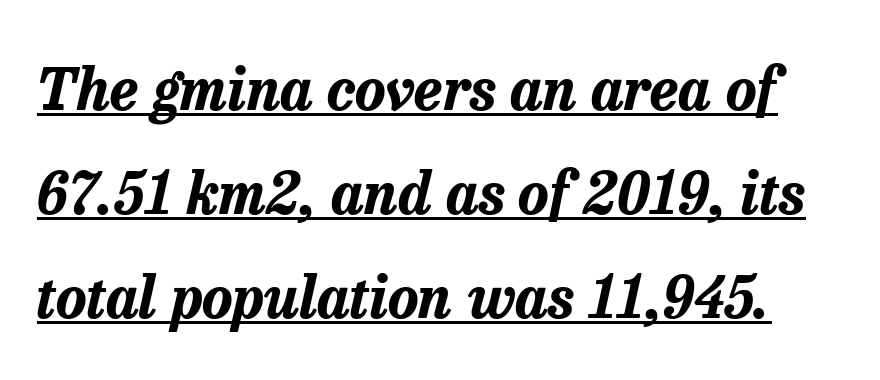
Q: Is the text bold? A: Yes.
Q: Is the text italic (slanted)? A: Yes, it leans right by about 13 degrees.
Q: Is the text underlined? A: Yes.
Q: Is the spacing between letters normal or unusually wide? A: Normal.
Q: Width (condensed, normal, or wide)? A: Normal.
Q: Stroke contrast? A: Low.
Q: x-height? A: Medium.
Q: Monospaced? A: No.
